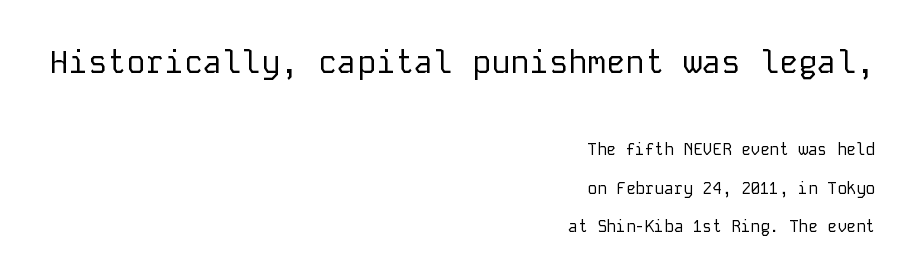
Q: Is the text bold? A: No.
Q: Is the text italic (slanted)? A: No, it is upright.
Q: Is the typeface a serif or a sans-serif typeface? A: Sans-serif.
Q: Is the text underlined? A: No.
Q: How is the paragraph aligned? A: Right-aligned.
Q: Is the spacing between letters normal or unusually wide? A: Normal.
Q: Is the spacing between lines tight, normal or loose? A: Loose.
Q: Which block of text is set in a larger size, the first (top) or the second (bottom)? A: The first (top) one.
Q: Width (condensed, normal, or wide)? A: Normal.
Q: Stroke contrast? A: Low.
Q: x-height? A: Medium.
Q: Monospaced? A: Yes.
